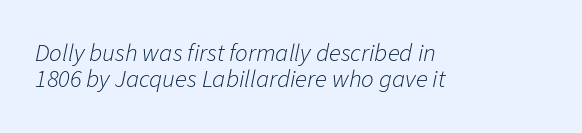
{"italic": "yes", "lean": "right", "slant_degrees": 11, "bold": "no", "underline": "no", "align": "left", "line_spacing": "tight", "line_spacing_ratio": 1.05, "letter_spacing": "normal", "letter_spacing_em": 0.0, "glyph_px": 25}
